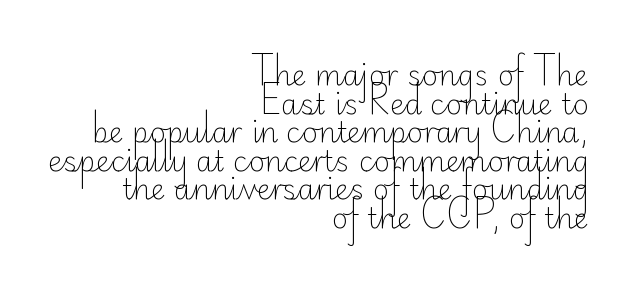
{"serif": "no", "italic": "no", "bold": "no", "weight": "light", "width": "normal", "stroke_contrast": "low", "x_height": "small", "monospaced": "no", "underline": "no", "align": "right", "line_spacing": "tight", "line_spacing_ratio": 1.02, "letter_spacing": "normal", "letter_spacing_em": 0.0, "glyph_px": 28}
